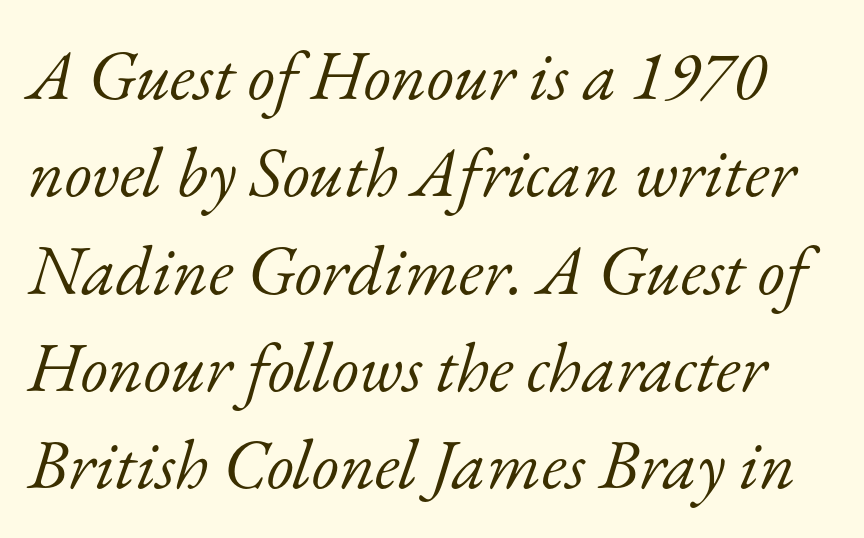
Type without underlining. The rows are spaced the way most documents space them. This sample uses plain, unmodified letter spacing. The rendering uses natural spacing where letterforms have individual widths.
